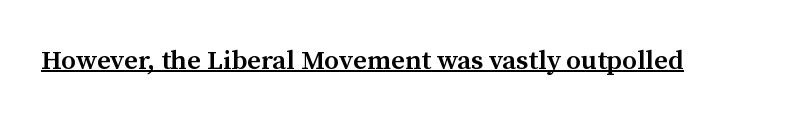
{"italic": "no", "bold": "semi", "underline": "yes", "letter_spacing": "normal", "letter_spacing_em": 0.0, "glyph_px": 27}
